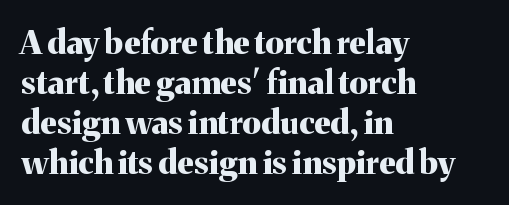
The text was rendered using a seriffed face with decorative stroke endings. A dark, heavy texture on the line: the type is bold. The rag falls on the right side of this text block. Tracking value appears to be zero — textbook default spacing. Check under the words: just untouched page.
